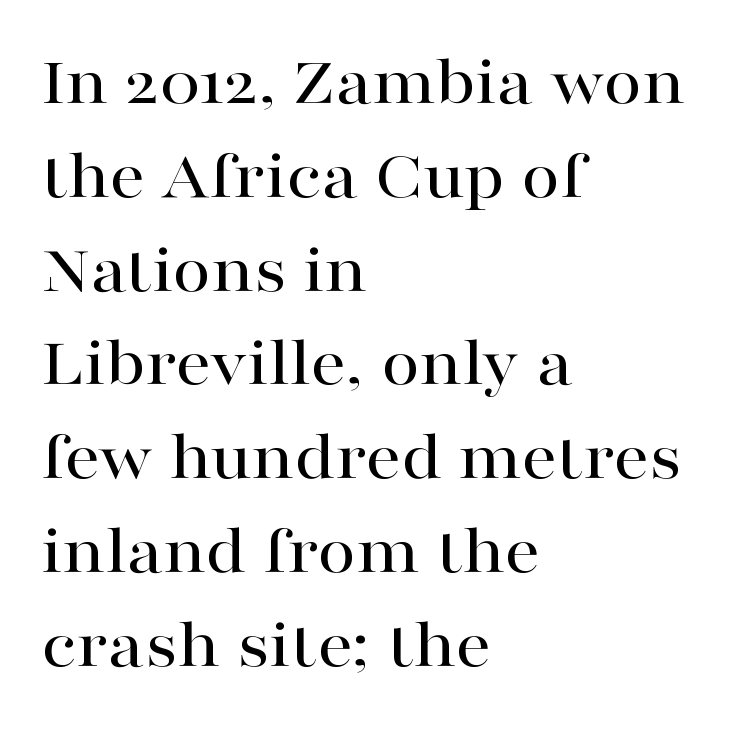
{"serif": "yes", "italic": "no", "width": "wide", "stroke_contrast": "high", "x_height": "medium", "monospaced": "no", "underline": "no", "align": "left", "line_spacing": "normal", "line_spacing_ratio": 1.34, "letter_spacing": "normal", "letter_spacing_em": 0.0, "glyph_px": 70}
